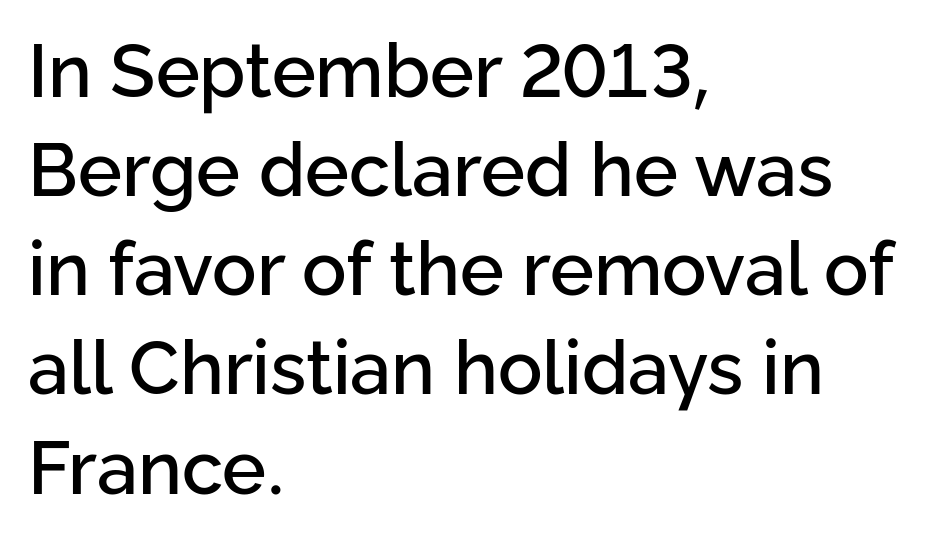
This is roman type, the default non-slanted kind. Is the block centered? No — it sits flush against the left margin. Is this a fixed-width face? No — the glyphs have proportional, varying widths. The letterforms sit shoulder to shoulder at normal distance.
